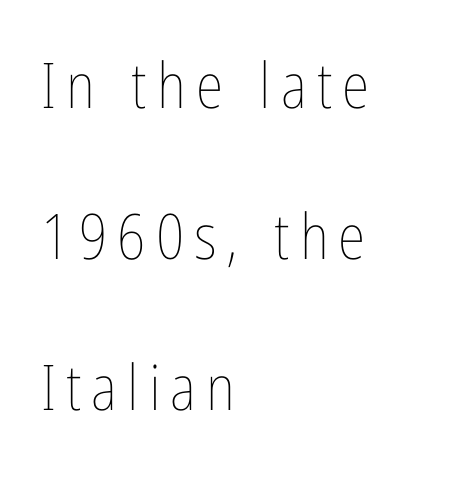
The image shows 63 px thin, condensed type, upright; set left-aligned, loose line spacing (2.4x), not underlined; low stroke contrast and a medium x-height.
